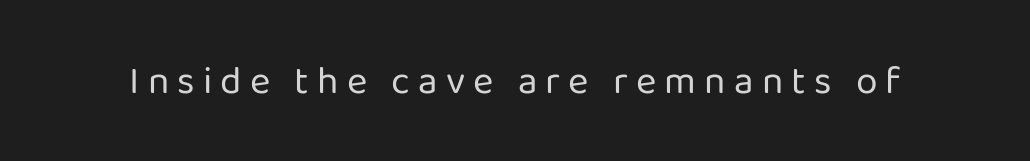
Q: Is the text bold? A: No.
Q: Is the text italic (slanted)? A: No, it is upright.
Q: Is the typeface a serif or a sans-serif typeface? A: Sans-serif.
Q: Is the text underlined? A: No.
Q: Is the spacing between letters normal or unusually wide? A: Unusually wide.
Q: Width (condensed, normal, or wide)? A: Normal.
Q: Stroke contrast? A: Low.
Q: x-height? A: Medium.
Q: Monospaced? A: No.
